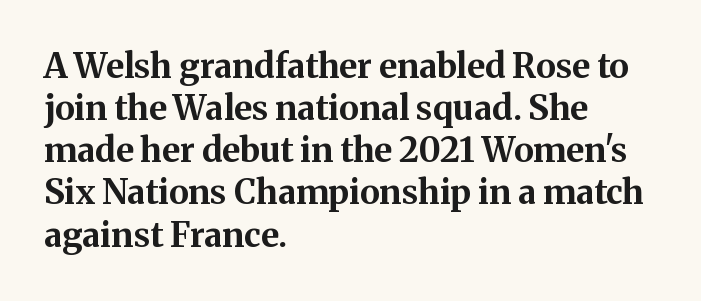
Q: Is the text bold? A: Yes.
Q: Is the text italic (slanted)? A: No, it is upright.
Q: Is the typeface a serif or a sans-serif typeface? A: Serif.
Q: Is the text underlined? A: No.
Q: How is the paragraph aligned? A: Left-aligned.
Q: Is the spacing between letters normal or unusually wide? A: Normal.
Q: Width (condensed, normal, or wide)? A: Normal.
Q: Stroke contrast? A: Medium.
Q: x-height? A: Medium.
Q: Monospaced? A: No.
